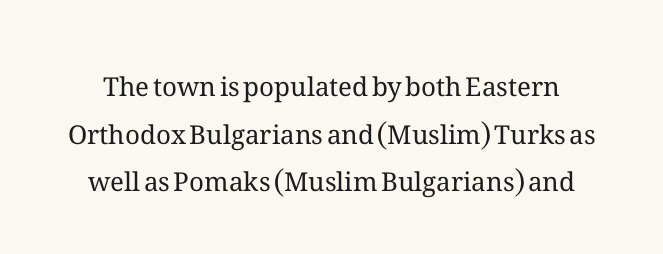
Q: Is the text bold? A: No.
Q: Is the text italic (slanted)? A: No, it is upright.
Q: Is the text underlined? A: No.
Q: Is the spacing between letters normal or unusually wide? A: Normal.
